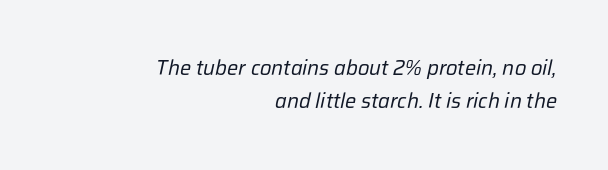
Q: Is the text bold? A: No.
Q: Is the text italic (slanted)? A: Yes, it leans right by about 12 degrees.
Q: Is the text underlined? A: No.
Q: How is the paragraph aligned? A: Right-aligned.
Q: Is the spacing between letters normal or unusually wide? A: Normal.
Q: Is the spacing between lines tight, normal or loose? A: Normal.
